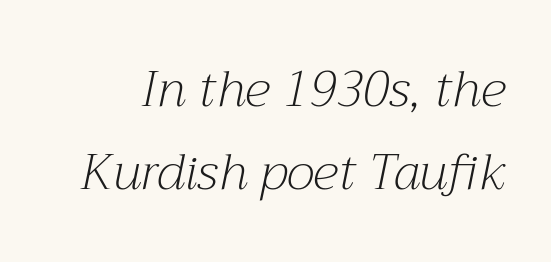
Quick note: interline space is typical. Compared with typical body copy, the letter spacing here is the same. Check the space under the baseline: it is left empty. This is oblique type, the kind used for emphasis or titles. I'd call this a serif setting — the letters wear small feet.
